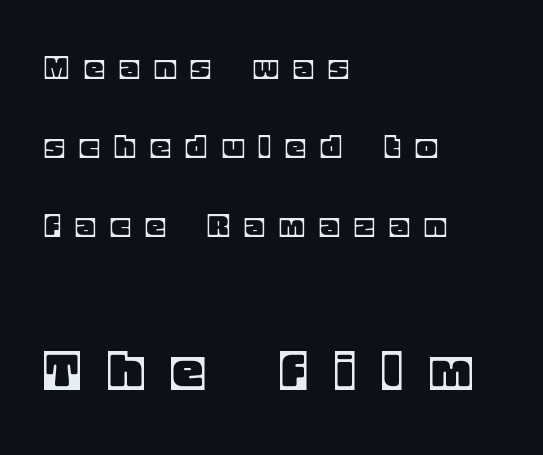
The image shows 63 px text type, upright; set left-aligned, loose line spacing (2.19x), unusually wide letter spacing (+0.48 em), not underlined; the second (bottom) block is 1.75x larger; a large x-height.
